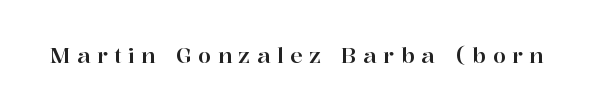
Unmarked baselines from the first word to the last. Unlike italic type, these characters show no tilt at all. The type is letterspaced generously, with wide tracking.
